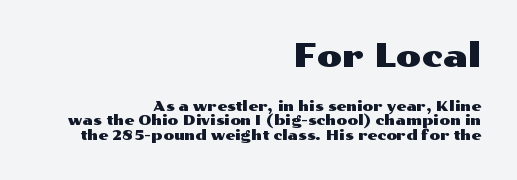
Q: Is the text italic (slanted)? A: No, it is upright.
Q: Is the typeface a serif or a sans-serif typeface? A: Sans-serif.
Q: Is the text underlined? A: No.
Q: How is the paragraph aligned? A: Right-aligned.
Q: Is the spacing between letters normal or unusually wide? A: Normal.
Q: Is the spacing between lines tight, normal or loose? A: Tight.
Q: Which block of text is set in a larger size, the first (top) or the second (bottom)? A: The first (top) one.
Q: Width (condensed, normal, or wide)? A: Wide.
Q: Stroke contrast? A: Medium.
Q: x-height? A: Medium.
Q: Monospaced? A: No.
